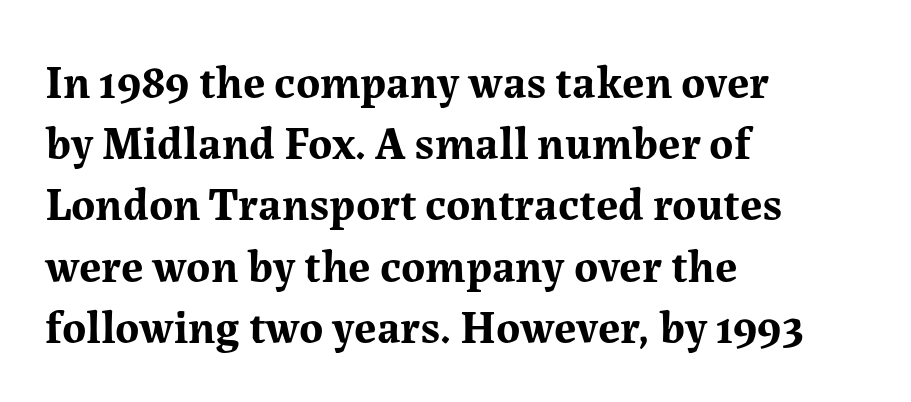
{"serif": "yes", "italic": "no", "bold": "yes", "weight": "bold", "width": "normal", "stroke_contrast": "medium", "x_height": "medium", "monospaced": "no", "underline": "no", "align": "left", "line_spacing": "normal", "line_spacing_ratio": 1.33, "letter_spacing": "normal", "letter_spacing_em": 0.0, "glyph_px": 46}
